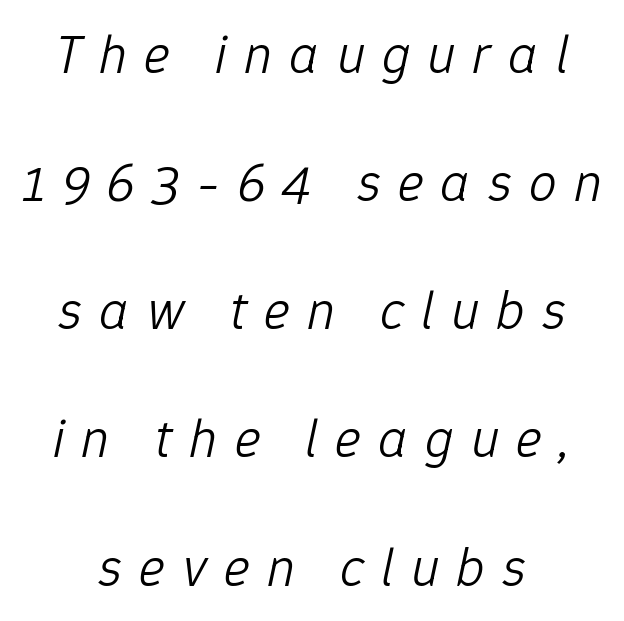
This rendering widens character spacing well past its baseline value. Proportional: the letters do not fall into vertical columns. Unmarked baselines from the first word to the last. These glyphs show unthickened strokes, regular width or finer.
